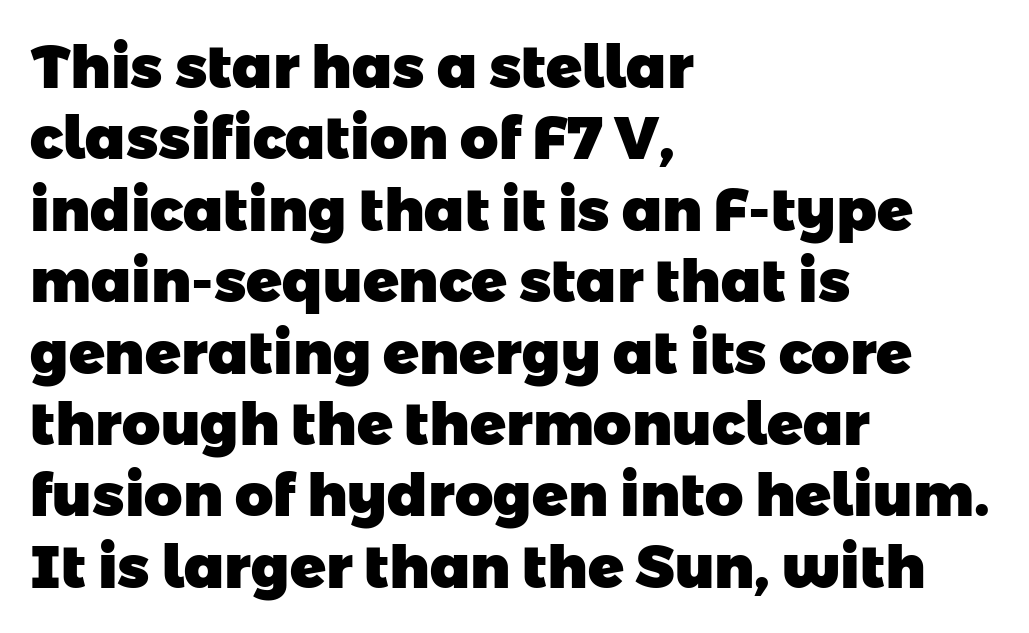
The specimen omits any rule beneath the text block's lines. Spacing verdict: proportional, widths tailored to each character. The horizontal fit of the characters is conventional and even. In terms of weight, the rendering is a true, heavy bold. The text was rendered using a sans face with plain stroke endings.
